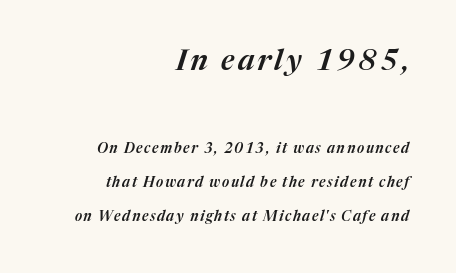
The image shows 29 px text type, italic (leaning right); set right-aligned, loose line spacing (2.46x), not underlined; the first (top) block is 2.07x larger; medium stroke contrast and a medium x-height.
